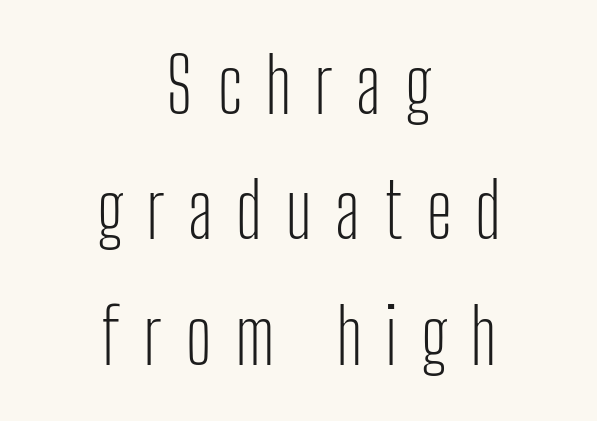
{"serif": "no", "italic": "no", "bold": "no", "weight": "light", "width": "condensed", "stroke_contrast": "low", "x_height": "medium", "monospaced": "no", "underline": "no", "align": "center", "line_spacing": "normal", "line_spacing_ratio": 1.65, "letter_spacing": "wide", "letter_spacing_em": 0.3, "glyph_px": 76}
